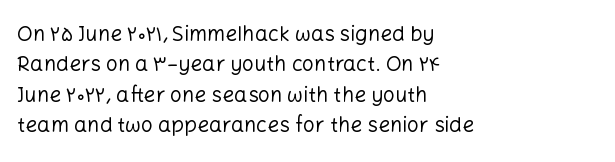
{"italic": "no", "bold": "no", "underline": "no", "align": "left", "line_spacing": "normal", "line_spacing_ratio": 1.45, "letter_spacing": "normal", "letter_spacing_em": 0.0, "glyph_px": 21}
